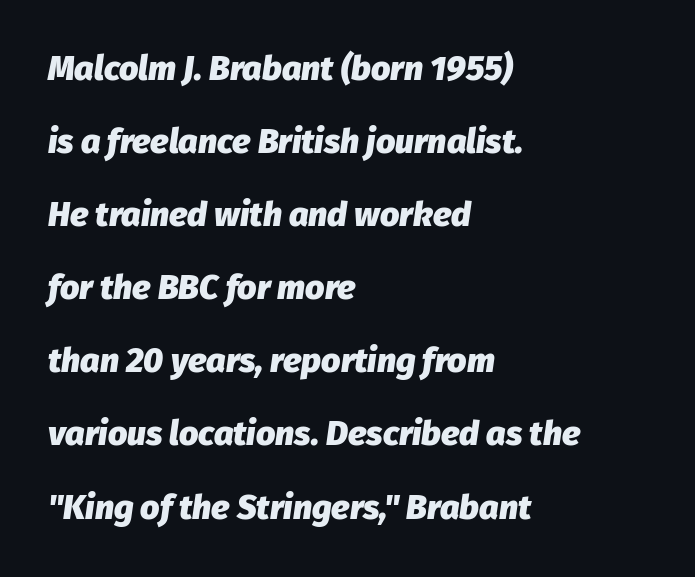
Descenders are the only things crossing below the line. This sample uses an oblique cut, with every glyph tilted off the vertical. The rendering keeps characters at their native spacing. The font is running at its bold setting. Honestly, the rows look like they've been pulled way apart.
